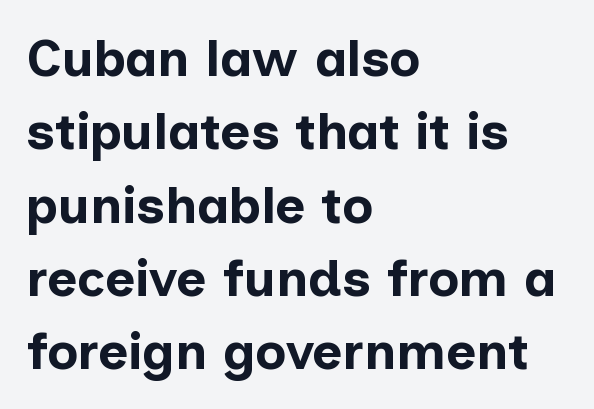
{"serif": "no", "italic": "no", "bold": "yes", "weight": "bold", "width": "normal", "stroke_contrast": "low", "x_height": "medium", "monospaced": "no", "underline": "no", "align": "left", "line_spacing": "normal", "line_spacing_ratio": 1.41, "letter_spacing": "normal", "letter_spacing_em": 0.0, "glyph_px": 52}
